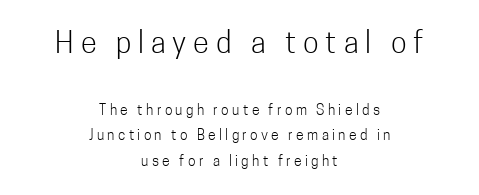
{"serif": "no", "italic": "no", "bold": "no", "weight": "light", "width": "condensed", "stroke_contrast": "low", "x_height": "medium", "monospaced": "no", "underline": "no", "align": "center", "line_spacing_ratio": 1.84, "letter_spacing": "wide", "letter_spacing_em": 0.24, "larger_block": "first", "size_ratio": 2.07, "glyph_px": 29}
